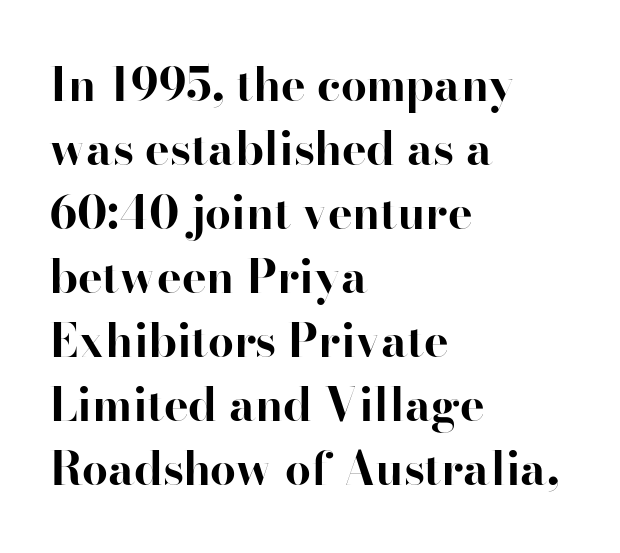
The image shows 46 px bold serif type, upright; set left-aligned, normal line spacing (1.39x), normal letter spacing, not underlined; high stroke contrast and a small x-height.
